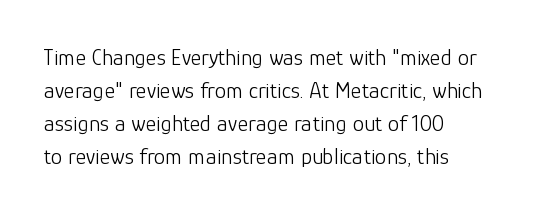
{"italic": "no", "bold": "no", "underline": "no", "align": "left", "line_spacing": "normal", "line_spacing_ratio": 1.44, "letter_spacing": "normal", "letter_spacing_em": 0.0, "glyph_px": 23}
